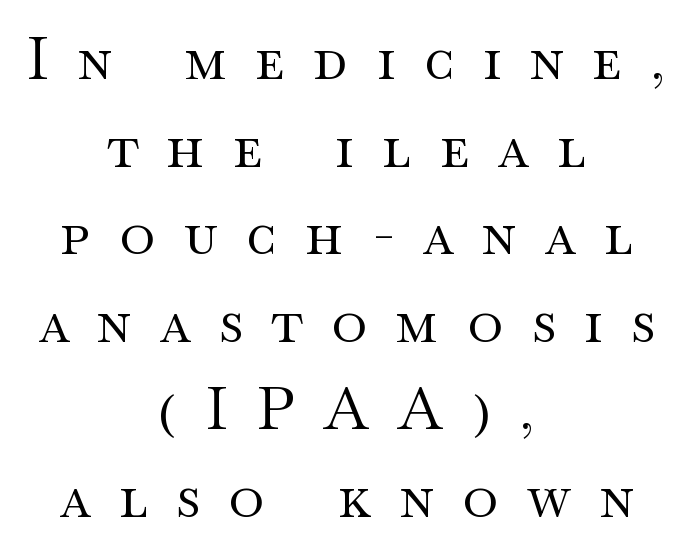
The image shows 60 px regular-weight, wide serif type, upright; set centered, normal line spacing (1.46x), unusually wide letter spacing (+0.48 em), not underlined; medium stroke contrast and a small x-height.
